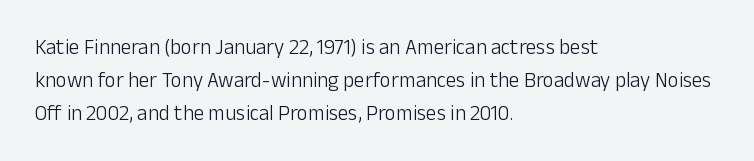
Q: Is the text bold? A: No.
Q: Is the text italic (slanted)? A: No, it is upright.
Q: Is the text underlined? A: No.
Q: How is the paragraph aligned? A: Left-aligned.
Q: Is the spacing between letters normal or unusually wide? A: Normal.
Q: Is the spacing between lines tight, normal or loose? A: Normal.
